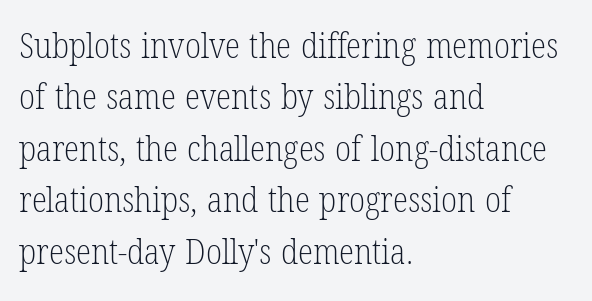
{"serif": "yes", "italic": "no", "bold": "no", "weight": "light", "width": "condensed", "stroke_contrast": "low", "x_height": "medium", "monospaced": "no", "underline": "no", "align": "left", "line_spacing": "normal", "line_spacing_ratio": 1.47, "letter_spacing": "normal", "letter_spacing_em": 0.0, "glyph_px": 35}
